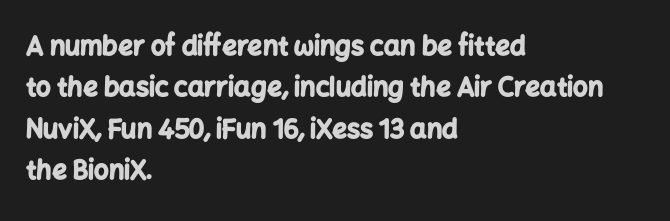
Descenders are the only things crossing below the line. Honestly, the row spacing looks completely unremarkable. The font is running at its bold setting. Inter-character spacing is left at the font's built-in metrics. Vertical strokes here are truly vertical.
